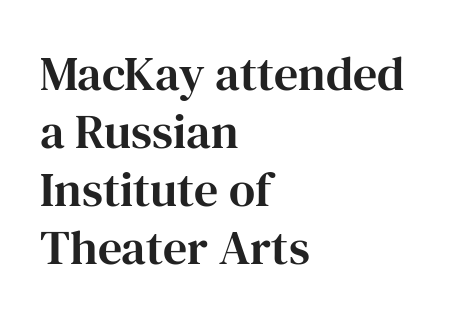
Anything drawn beneath the words? Only blank space. These lines stack with their left ends in a neat column. Old-style or modern, the face here clearly has serifs. Character widths vary here, with narrow letters taking less room than wide ones. Each word holds together tightly as a unit, with standard inter-letter gaps. Is there any slant? The stems are plumb.
